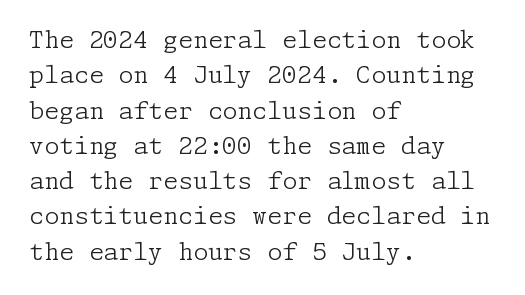
The image shows 24 px text type, upright; set left-aligned, normal line spacing (1.47x), normal letter spacing, not underlined.
